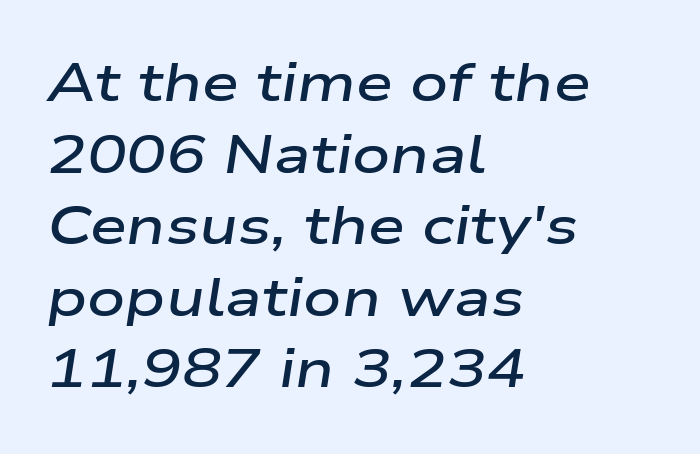
The image shows 53 px semibold, wide type, italic (leaning right); set left-aligned, normal line spacing (1.35x), normal letter spacing, not underlined; low stroke contrast and a medium x-height.
